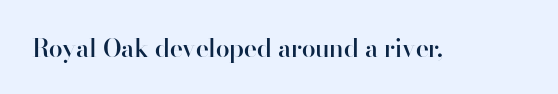
The letters stand upright; this is a roman face. Words appear dense and cohesive because spacing is normal. What weight is shown? A semibold, between regular and bold. The passage shown is not underscored anywhere.
